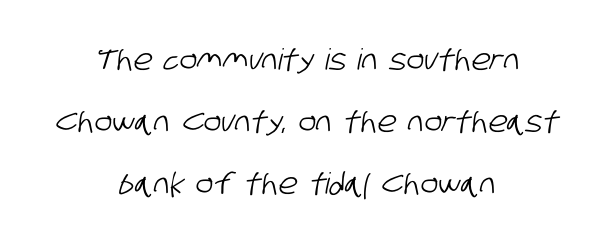
Check the space under the baseline: it is left empty. The paragraph has two soft edges and a firm central axis. This rendering leaves character spacing at its baseline value. Letterform terminals end flat and unadorned throughout the passage. The rendering uses natural spacing where letterforms have individual widths. The space between consecutive lines is lavish.
